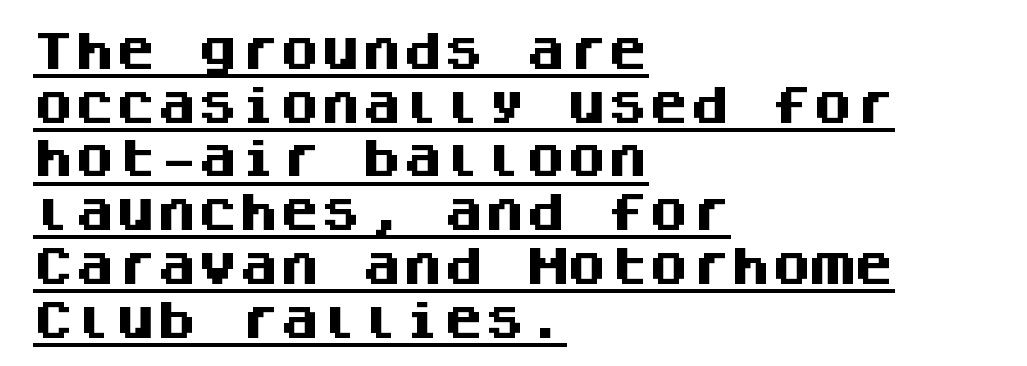
The text block is weighted toward the left margin, trailing off unevenly rightward. These lines are rendered in a fixed-pitch font. It's the straight-up-and-down kind of type. Look at the tracking — it's just the regular setting, nothing added.
